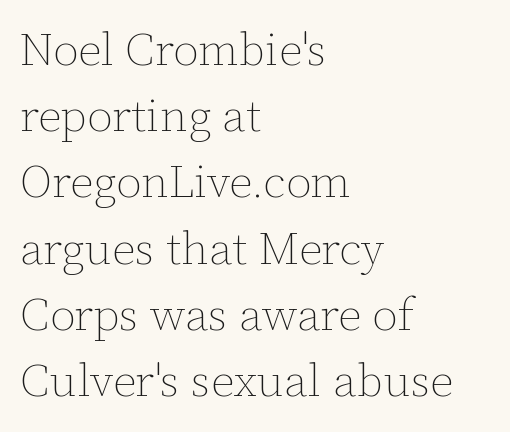
Q: Is the text bold? A: No.
Q: Is the text italic (slanted)? A: No, it is upright.
Q: Is the text underlined? A: No.
Q: How is the paragraph aligned? A: Left-aligned.
Q: Is the spacing between letters normal or unusually wide? A: Normal.
Q: Is the spacing between lines tight, normal or loose? A: Normal.
Q: Width (condensed, normal, or wide)? A: Normal.
Q: Stroke contrast? A: Low.
Q: x-height? A: Medium.
Q: Monospaced? A: No.
